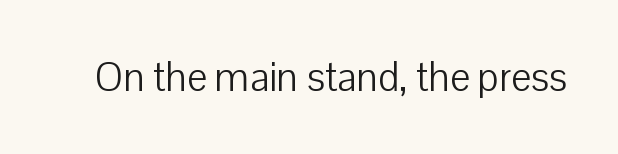
Q: Is the text bold? A: No.
Q: Is the text italic (slanted)? A: No, it is upright.
Q: Is the typeface a serif or a sans-serif typeface? A: Sans-serif.
Q: Is the text underlined? A: No.
Q: Is the spacing between letters normal or unusually wide? A: Normal.
Q: Width (condensed, normal, or wide)? A: Normal.
Q: Stroke contrast? A: Low.
Q: x-height? A: Medium.
Q: Monospaced? A: No.
